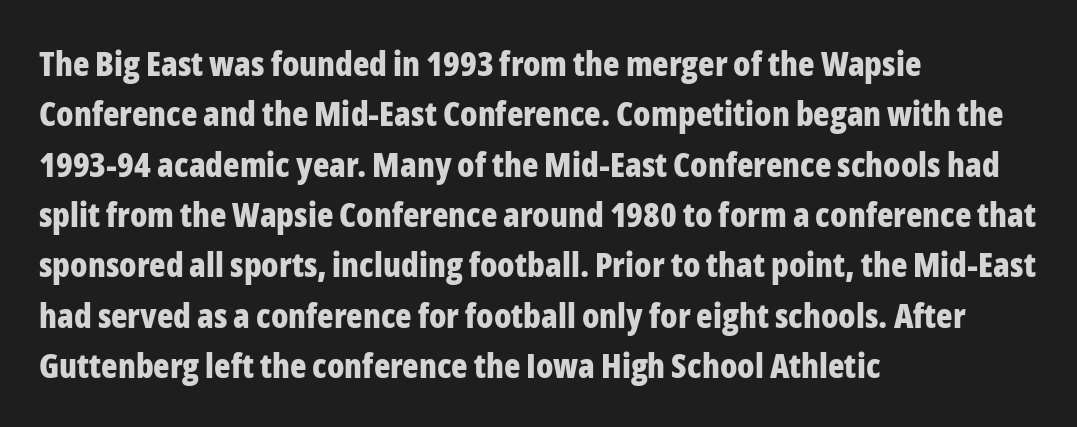
The tracking reads as untouched default to a designer's eye. If you drew a line through each stem, it would be perfectly vertical. Rule under the text: the space is simply empty. The lines in this sample share a left origin and differ only in where they stop. Does the type have serifs? No, each stem ends abruptly. The rendering uses natural spacing where letterforms have individual widths.
